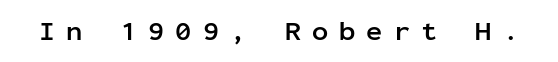
{"italic": "no", "bold": "yes", "underline": "no", "letter_spacing": "wide", "letter_spacing_em": 0.41, "glyph_px": 27}
